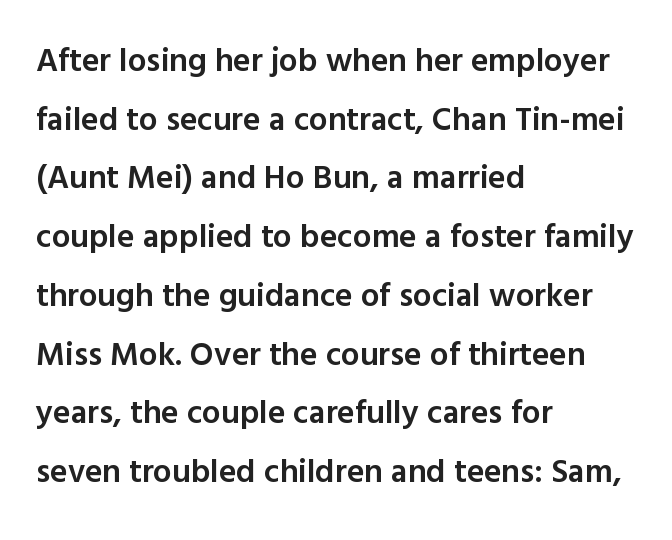
{"serif": "no", "italic": "no", "bold": "semi", "weight": "semibold", "width": "normal", "x_height": "medium", "monospaced": "no", "underline": "no", "align": "left", "line_spacing_ratio": 1.78, "letter_spacing": "normal", "letter_spacing_em": 0.0, "glyph_px": 33}
